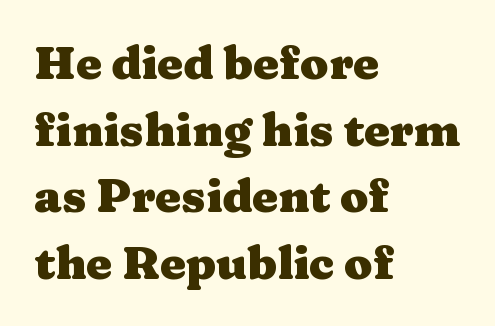
Q: Is the text bold? A: Yes.
Q: Is the text italic (slanted)? A: No, it is upright.
Q: Is the typeface a serif or a sans-serif typeface? A: Serif.
Q: Is the text underlined? A: No.
Q: How is the paragraph aligned? A: Left-aligned.
Q: Is the spacing between letters normal or unusually wide? A: Normal.
Q: Is the spacing between lines tight, normal or loose? A: Normal.
Q: Width (condensed, normal, or wide)? A: Wide.
Q: Stroke contrast? A: Medium.
Q: x-height? A: Medium.
Q: Monospaced? A: No.
